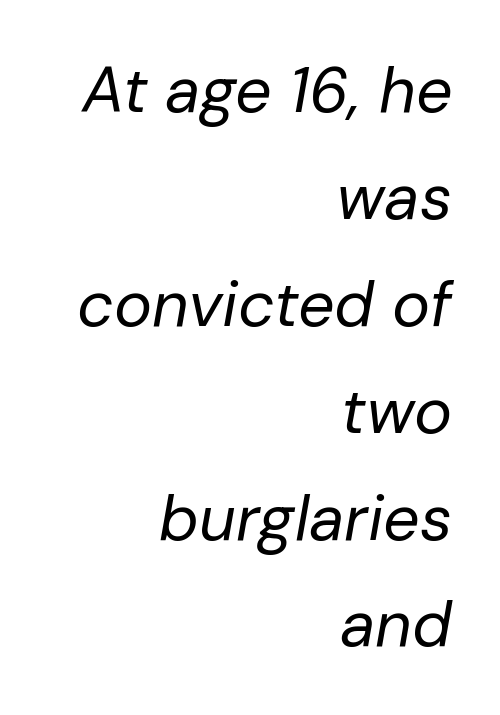
{"italic": "yes", "lean": "right", "slant_degrees": 10, "bold": "no", "weight": "regular", "width": "normal", "stroke_contrast": "low", "x_height": "medium", "monospaced": "no", "underline": "no", "align": "right", "line_spacing": "normal", "line_spacing_ratio": 1.67, "letter_spacing": "normal", "letter_spacing_em": 0.0, "glyph_px": 64}
